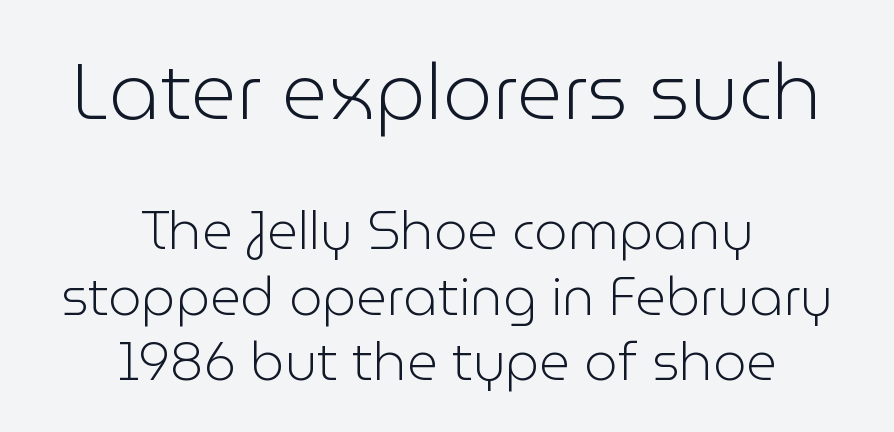
{"serif": "no", "italic": "no", "bold": "no", "weight": "light", "width": "normal", "stroke_contrast": "low", "x_height": "medium", "monospaced": "no", "underline": "no", "align": "center", "line_spacing_ratio": 1.23, "letter_spacing": "normal", "letter_spacing_em": 0.0, "larger_block": "first", "size_ratio": 1.49, "glyph_px": 79}
